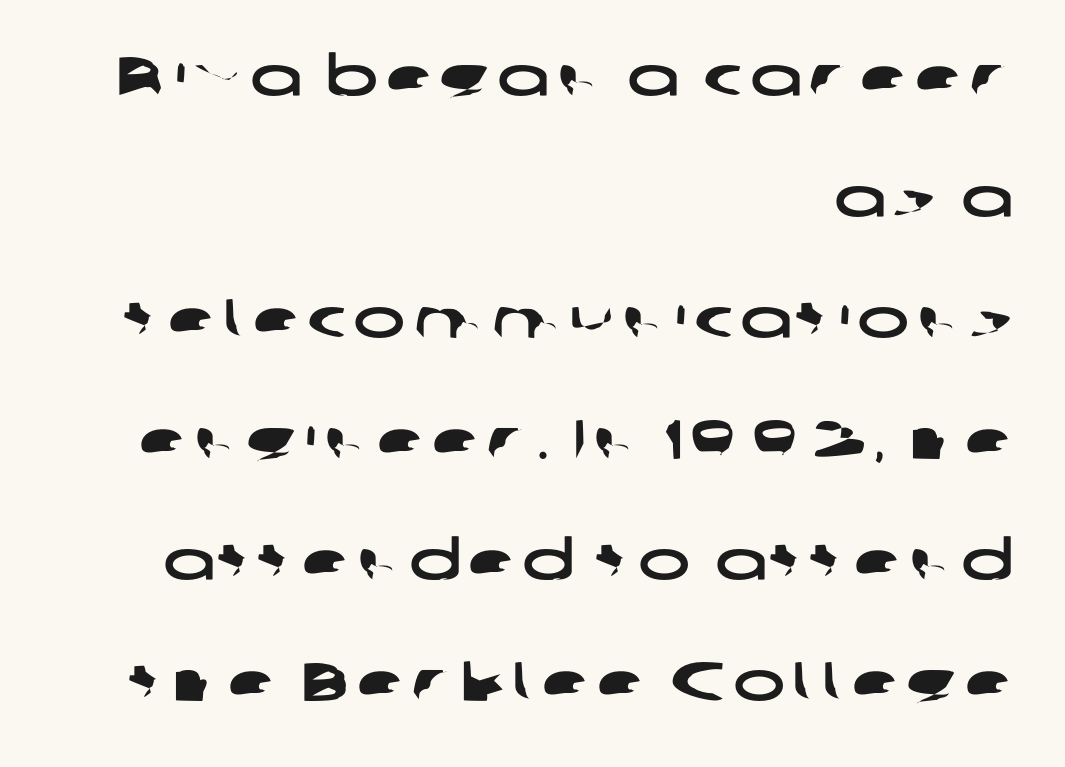
Q: Is the typeface a serif or a sans-serif typeface? A: Sans-serif.
Q: Is the text underlined? A: No.
Q: How is the paragraph aligned? A: Right-aligned.
Q: Is the spacing between lines tight, normal or loose? A: Loose.
Q: Width (condensed, normal, or wide)? A: Wide.
Q: Stroke contrast? A: Low.
Q: x-height? A: Medium.
Q: Monospaced? A: No.
